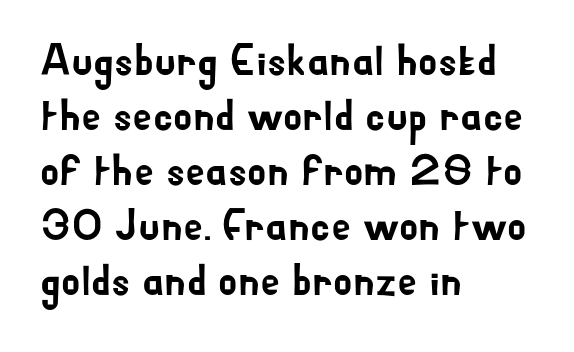
The line-height multiplier appears to be the usual default. The lettering stays uniformly vertical, giving the passage a roman look. This rendering uses left alignment, leaving the right contour irregular. Short note: letters normally spaced.
